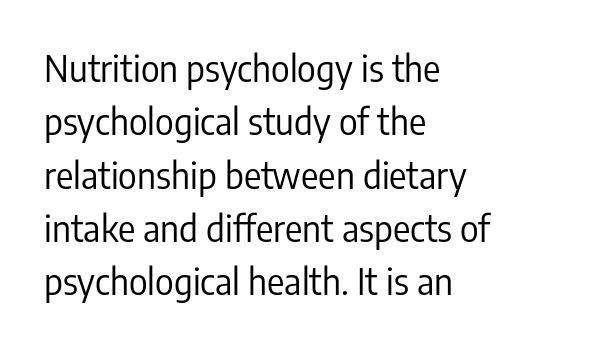
{"serif": "no", "italic": "no", "bold": "no", "weight": "regular", "width": "condensed", "stroke_contrast": "low", "x_height": "medium", "monospaced": "no", "underline": "no", "align": "left", "line_spacing": "normal", "line_spacing_ratio": 1.48, "letter_spacing": "normal", "letter_spacing_em": 0.0, "glyph_px": 36}
